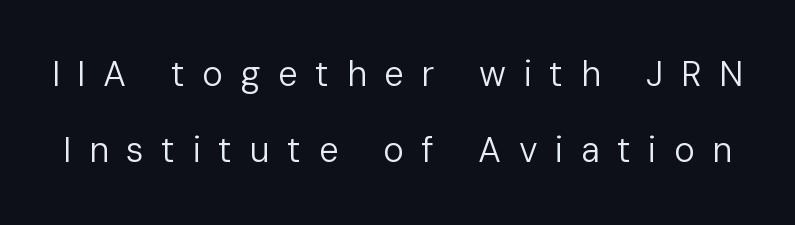
{"serif": "no", "italic": "no", "bold": "no", "weight": "regular", "width": "normal", "stroke_contrast": "low", "x_height": "medium", "monospaced": "no", "underline": "no", "line_spacing": "loose", "line_spacing_ratio": 2.18, "letter_spacing": "wide", "letter_spacing_em": 0.5, "glyph_px": 35}
